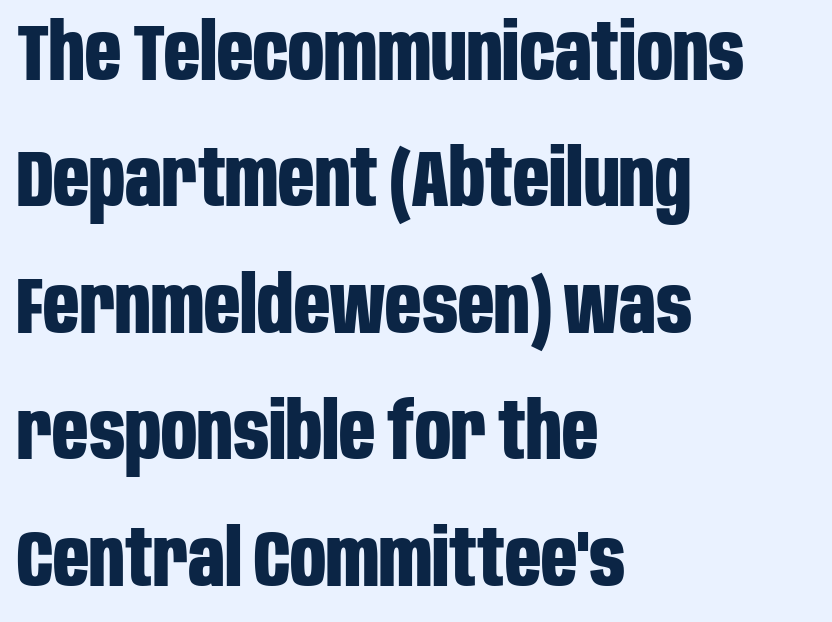
Letterform terminals end flat and unadorned throughout the passage. Proportional: the letters do not fall into vertical columns. You could call the tracking neutral — neither tight nor loose. The space directly below the letters is spotless. Caption: multi-line text, flush left, ragged right.
